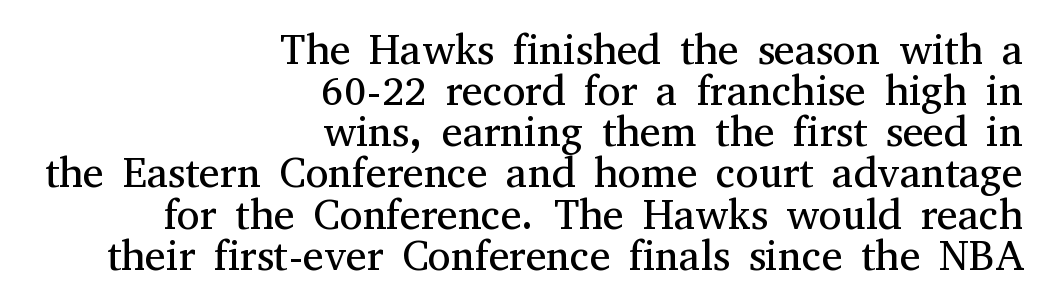
Q: Is the text bold? A: No.
Q: Is the text italic (slanted)? A: No, it is upright.
Q: Is the typeface a serif or a sans-serif typeface? A: Serif.
Q: Is the text underlined? A: No.
Q: How is the paragraph aligned? A: Right-aligned.
Q: Is the spacing between letters normal or unusually wide? A: Normal.
Q: Is the spacing between lines tight, normal or loose? A: Tight.
Q: Width (condensed, normal, or wide)? A: Normal.
Q: Stroke contrast? A: Medium.
Q: x-height? A: Medium.
Q: Monospaced? A: No.
